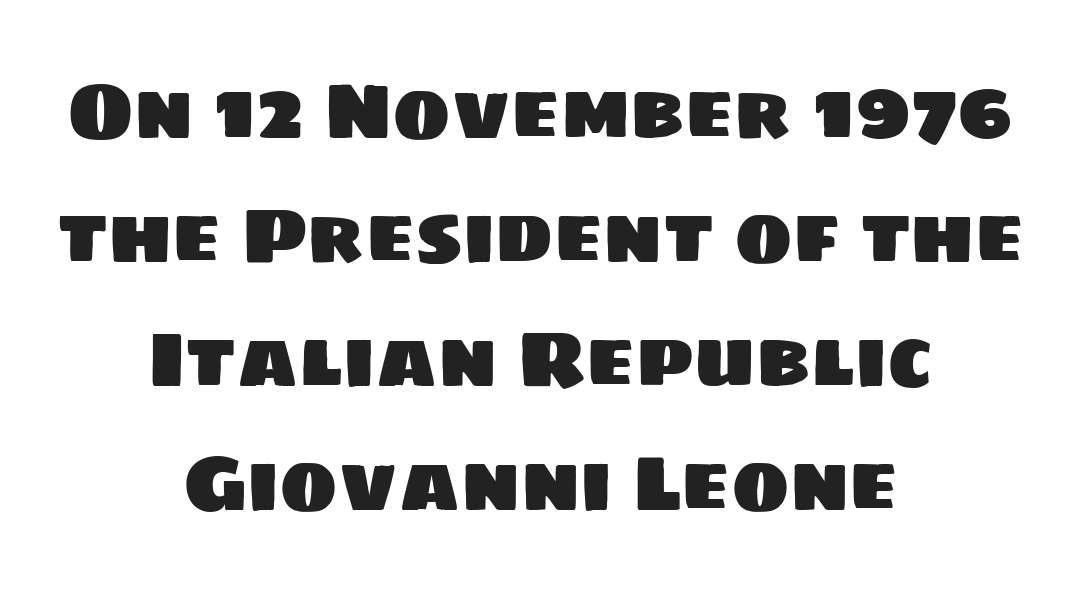
The image shows 78 px sans-serif type; set centered, normal line spacing (1.59x), normal letter spacing, not underlined; low stroke contrast and a large x-height.
